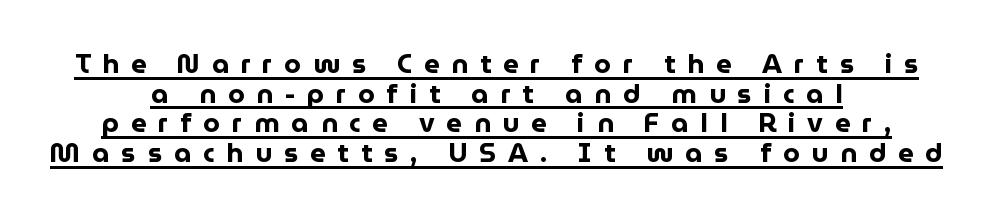
Display-style spreading of the glyphs; the letterfit is very open. Short and long lines alike share a common midpoint. In terms of leading, this rendering errs on the cramped side. Its strokes are broad and dark, the hallmark of bold type. Notice how the stems are strictly vertical — no italics here. Underlining? Definitely there.
